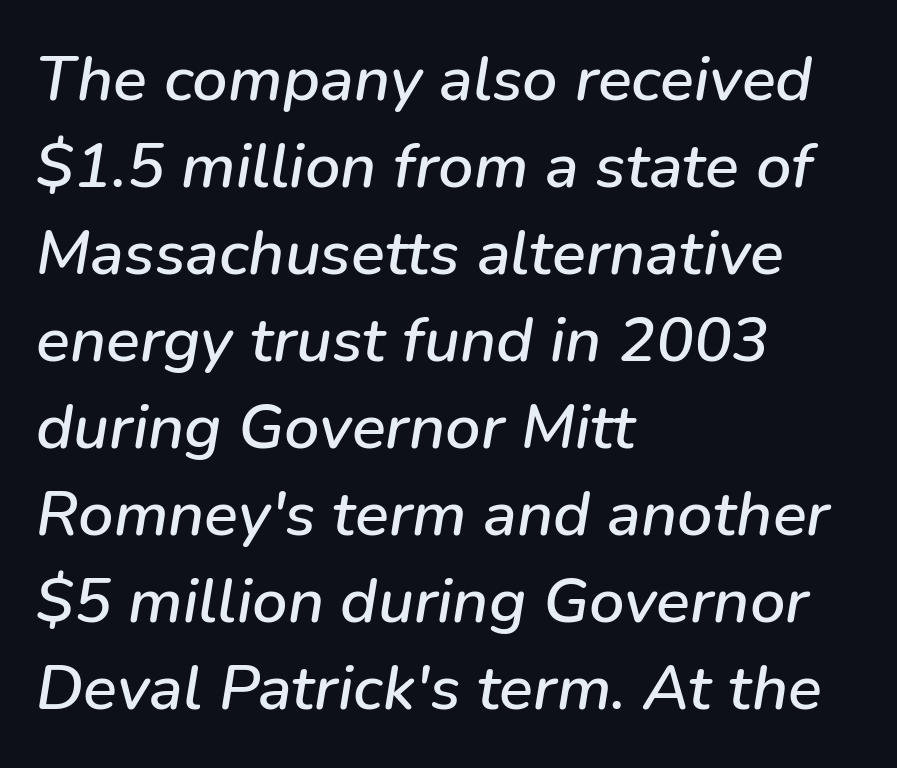
The image shows 63 px text type, italic (leaning right); set left-aligned, normal line spacing (1.38x), normal letter spacing, not underlined; low stroke contrast and a medium x-height.
